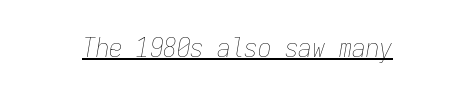
The image shows 27 px text type, italic (leaning right); set centered, normal letter spacing, underlined.
